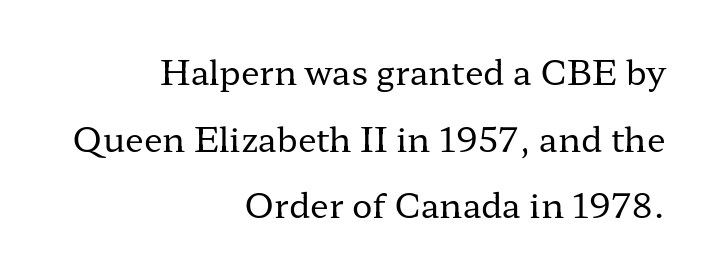
The image shows 34 px regular-weight, wide serif type, upright; set right-aligned, loose line spacing (1.96x), normal letter spacing, not underlined; low stroke contrast and a medium x-height.
